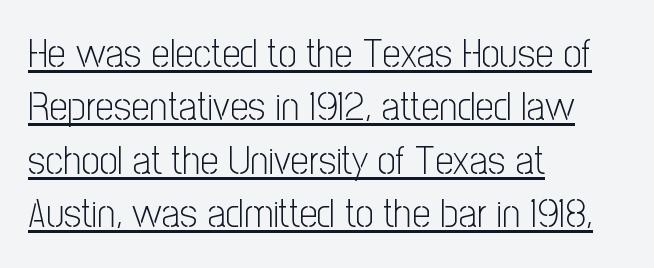
The image shows 41 px light, condensed sans-serif type, upright; set left-aligned, normal line spacing (1.3x), normal letter spacing, underlined; low stroke contrast and a medium x-height.
